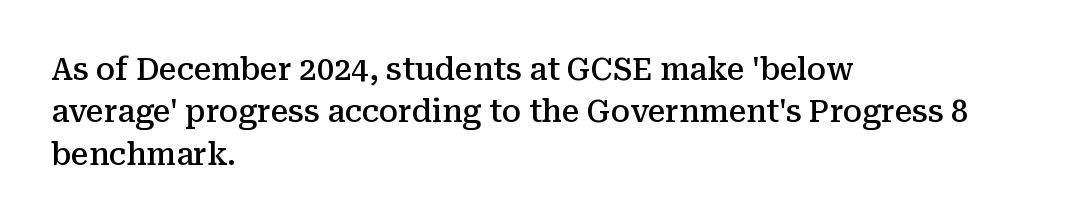
Q: Is the text bold? A: Semi-bold.
Q: Is the text italic (slanted)? A: No, it is upright.
Q: Is the typeface a serif or a sans-serif typeface? A: Serif.
Q: Is the text underlined? A: No.
Q: How is the paragraph aligned? A: Left-aligned.
Q: Is the spacing between letters normal or unusually wide? A: Normal.
Q: Is the spacing between lines tight, normal or loose? A: Normal.
Q: Width (condensed, normal, or wide)? A: Normal.
Q: Stroke contrast? A: Medium.
Q: x-height? A: Medium.
Q: Monospaced? A: No.
